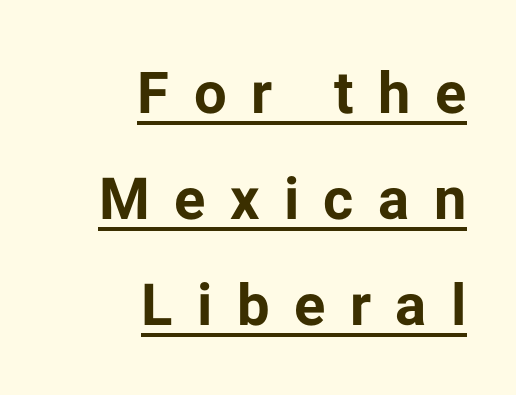
The image shows 58 px bold sans-serif type, upright; set right-aligned, line spacing 1.83x, unusually wide letter spacing (+0.42 em), underlined; low stroke contrast and a medium x-height.
